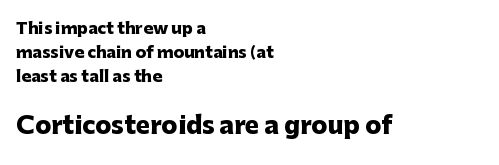
Q: Is the text bold? A: Yes.
Q: Is the text italic (slanted)? A: No, it is upright.
Q: Is the text underlined? A: No.
Q: How is the paragraph aligned? A: Left-aligned.
Q: Is the spacing between letters normal or unusually wide? A: Normal.
Q: Is the spacing between lines tight, normal or loose? A: Normal.
Q: Which block of text is set in a larger size, the first (top) or the second (bottom)? A: The second (bottom) one.
